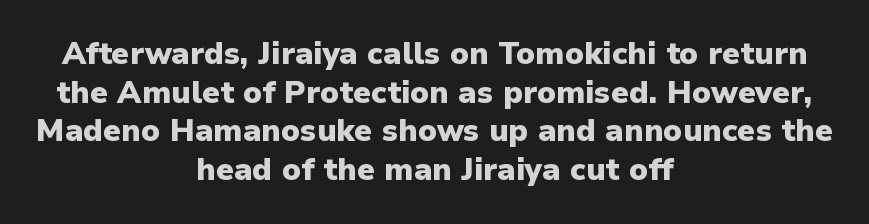
Q: Is the text bold? A: Yes.
Q: Is the text italic (slanted)? A: No, it is upright.
Q: Is the typeface a serif or a sans-serif typeface? A: Sans-serif.
Q: Is the text underlined? A: No.
Q: How is the paragraph aligned? A: Centered.
Q: Is the spacing between letters normal or unusually wide? A: Normal.
Q: Is the spacing between lines tight, normal or loose? A: Normal.
Q: Width (condensed, normal, or wide)? A: Normal.
Q: Stroke contrast? A: Low.
Q: x-height? A: Medium.
Q: Monospaced? A: No.
